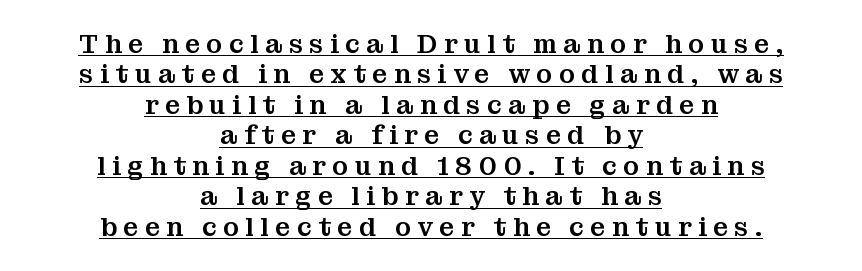
Glyph-to-glyph distance is far greater than everyday printed text. In terms of posture, this sample is upright. Compared with undecorated copy, this sample adds a rule below the words. Short and long lines alike share a common midpoint.
